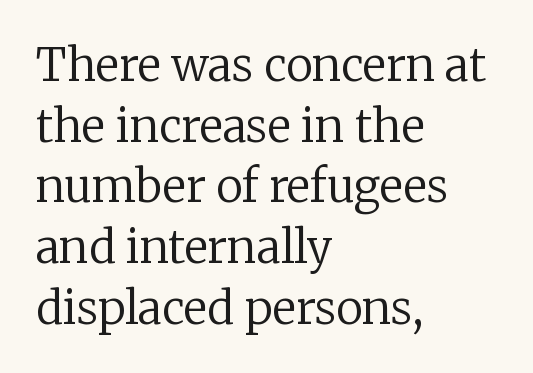
{"serif": "yes", "italic": "no", "bold": "no", "weight": "regular", "width": "normal", "stroke_contrast": "low", "x_height": "medium", "monospaced": "no", "underline": "no", "align": "left", "line_spacing": "normal", "line_spacing_ratio": 1.35, "letter_spacing": "normal", "letter_spacing_em": 0.0, "glyph_px": 45}
